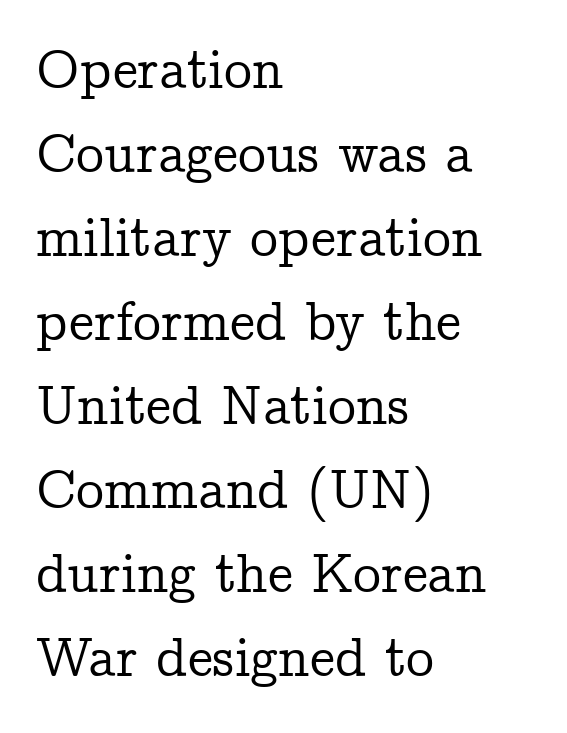
The image shows 56 px serif type, upright; set left-aligned, normal line spacing (1.5x), normal letter spacing, not underlined; low stroke contrast and a medium x-height.
